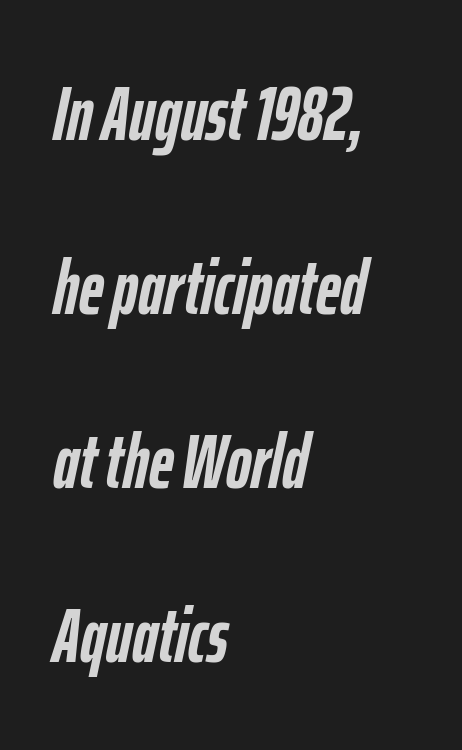
Leading: increased. This sample has the flowing, uneven cadence of proportional lettering. Here the glyphs are tracked normally, forming tight word shapes. As a designer I'd log this as weight 700, bold. The area under the type is left untouched.
